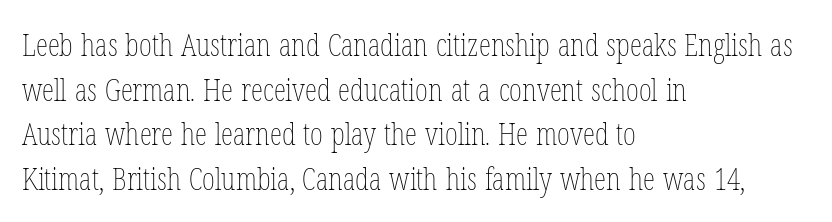
These lines are rendered in a variable-pitch font. Each word holds together tightly as a unit, with standard inter-letter gaps. Where is the straight margin? On the left. The cut favours lightness, reaching ordinary text weight at its darkest. Decoration check: the copy has no underline. Compared with typical paragraphs, the rows here are spaced about the same.
